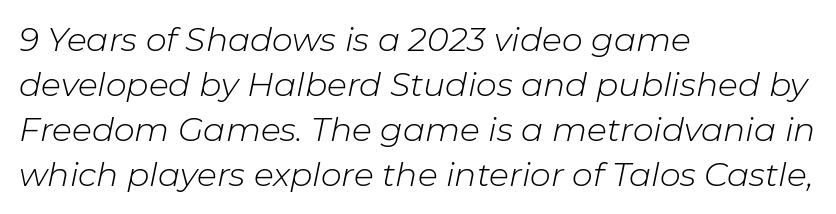
The rendering uses natural spacing where letterforms have individual widths. A light-to-regular cut is what we see here. Underline: absent. Does extra space separate the letters? No, they use regular spacing. This sample uses an oblique cut, with every glyph tilted off the vertical. Is the block centered? No — it sits flush against the left margin.
